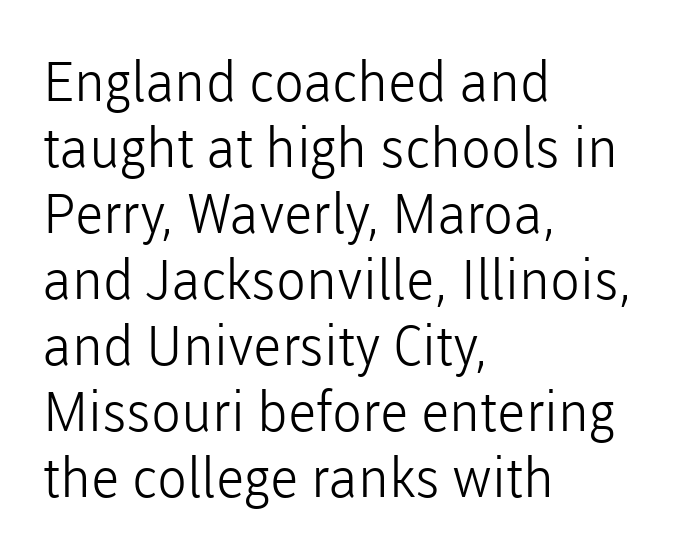
Q: Is the text bold? A: No.
Q: Is the text italic (slanted)? A: No, it is upright.
Q: Is the typeface a serif or a sans-serif typeface? A: Sans-serif.
Q: Is the text underlined? A: No.
Q: How is the paragraph aligned? A: Left-aligned.
Q: Is the spacing between letters normal or unusually wide? A: Normal.
Q: Width (condensed, normal, or wide)? A: Normal.
Q: Stroke contrast? A: Low.
Q: x-height? A: Medium.
Q: Monospaced? A: No.
